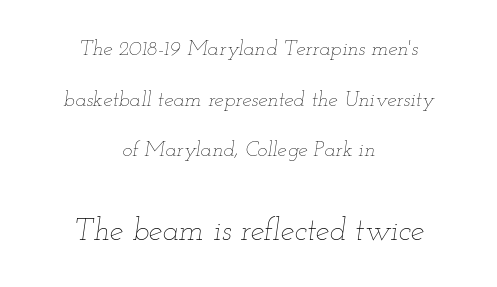
The image shows 31 px thin, wide type, italic (leaning right); set centered, loose line spacing (2.41x), normal letter spacing, not underlined; the second (bottom) block is 1.48x larger; low stroke contrast and a small x-height.
